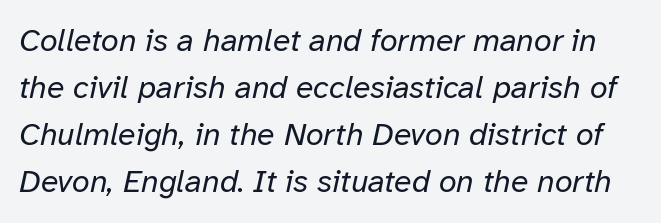
Reading down the column, the eye jumps a familiar distance to each next line. In terms of posture, this sample is oblique. Do the characters align in a grid? No, the font is proportional. The space beneath each line is pristine and unruled. No letter is thick-stroked: the sample isn't bold. The letters sit at their default tracking, neither squeezed nor spread.
